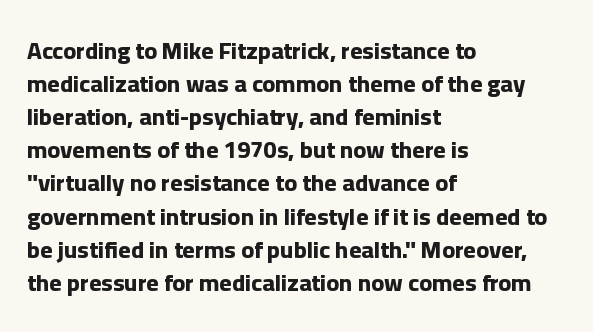
Q: Is the text bold? A: Yes.
Q: Is the text italic (slanted)? A: No, it is upright.
Q: Is the text underlined? A: No.
Q: How is the paragraph aligned? A: Left-aligned.
Q: Is the spacing between letters normal or unusually wide? A: Normal.
Q: Is the spacing between lines tight, normal or loose? A: Normal.
